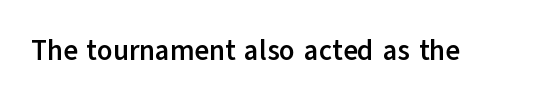
Q: Is the text bold? A: Yes.
Q: Is the text italic (slanted)? A: No, it is upright.
Q: Is the typeface a serif or a sans-serif typeface? A: Sans-serif.
Q: Is the text underlined? A: No.
Q: Is the spacing between letters normal or unusually wide? A: Normal.
Q: Width (condensed, normal, or wide)? A: Normal.
Q: Stroke contrast? A: Low.
Q: x-height? A: Medium.
Q: Monospaced? A: No.
